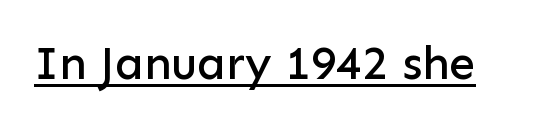
Q: Is the text italic (slanted)? A: No, it is upright.
Q: Is the typeface a serif or a sans-serif typeface? A: Sans-serif.
Q: Is the text underlined? A: Yes.
Q: Is the spacing between letters normal or unusually wide? A: Normal.
Q: Width (condensed, normal, or wide)? A: Normal.
Q: Stroke contrast? A: Low.
Q: x-height? A: Medium.
Q: Monospaced? A: No.
